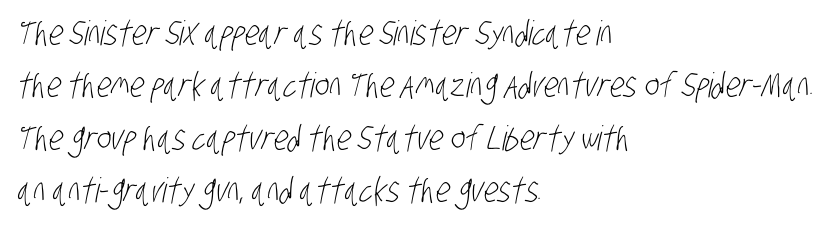
Looks like regular typesetting: each glyph gets only the width it needs. The rendering uses a moderate line-height, typical for paragraphs. Unlike a traditional serif, this face leaves its strokes unadorned. The string is rendered with underlining switched off. Does extra space separate the letters? No, they use regular spacing. Horizontally, the lines are justified to the leading edge only.
